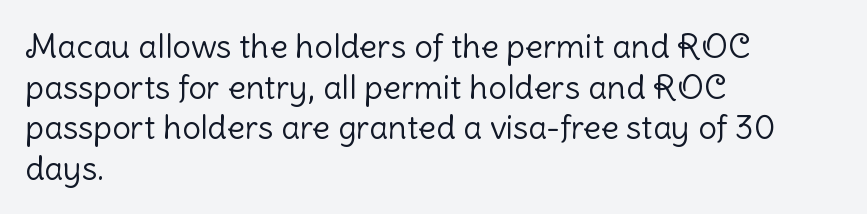
The image shows 33 px light sans-serif type, upright; set left-aligned, line spacing 1.23x, normal letter spacing, not underlined; low stroke contrast and a medium x-height.
